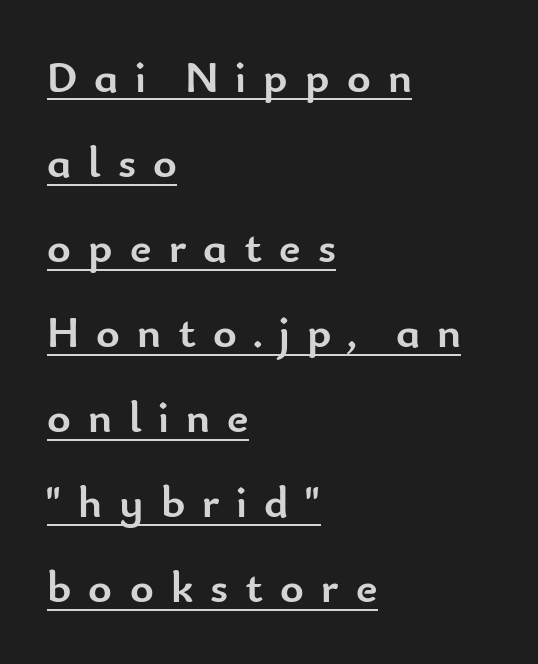
{"serif": "no", "italic": "no", "bold": "yes", "weight": "semibold", "width": "normal", "stroke_contrast": "low", "x_height": "small", "monospaced": "no", "underline": "yes", "align": "left", "line_spacing_ratio": 1.89, "letter_spacing": "wide", "letter_spacing_em": 0.38, "glyph_px": 45}
